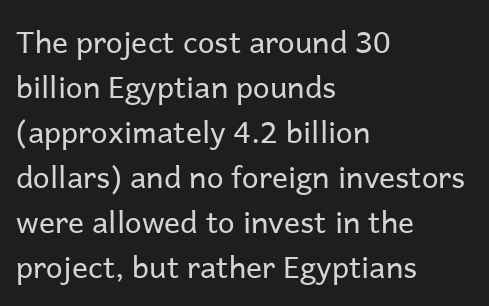
Q: Is the text bold? A: No.
Q: Is the text italic (slanted)? A: No, it is upright.
Q: Is the typeface a serif or a sans-serif typeface? A: Sans-serif.
Q: Is the text underlined? A: No.
Q: How is the paragraph aligned? A: Left-aligned.
Q: Is the spacing between letters normal or unusually wide? A: Normal.
Q: Is the spacing between lines tight, normal or loose? A: Normal.
Q: Width (condensed, normal, or wide)? A: Normal.
Q: Stroke contrast? A: Low.
Q: x-height? A: Medium.
Q: Monospaced? A: No.
